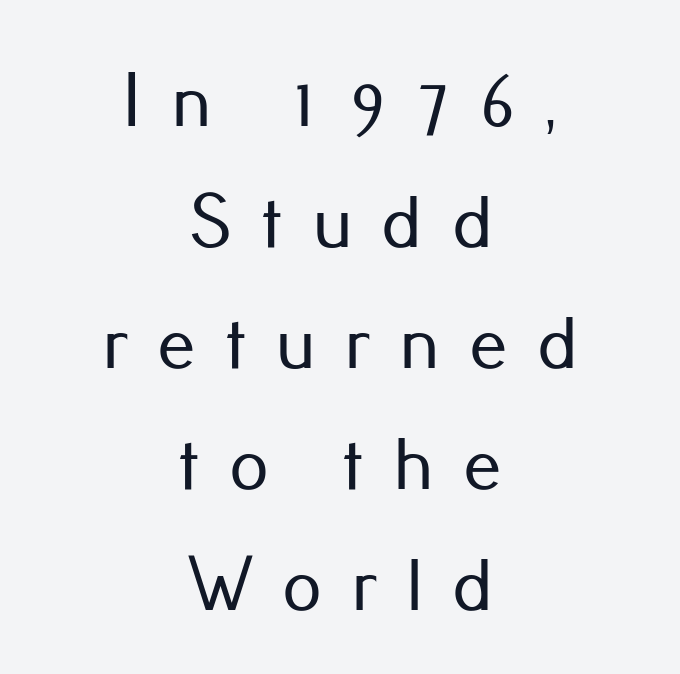
The image shows 77 px sans-serif type, upright; set centered, normal line spacing (1.57x), unusually wide letter spacing (+0.38 em), not underlined; low stroke contrast and a small x-height.
